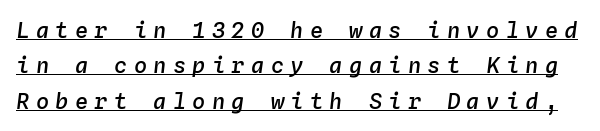
{"italic": "yes", "lean": "right", "slant_degrees": 4, "bold": "semi", "underline": "yes", "line_spacing": "normal", "line_spacing_ratio": 1.61, "letter_spacing": "wide", "letter_spacing_em": 0.29, "glyph_px": 22}
